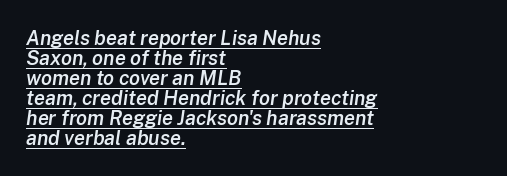
The compositor pushed each line to the left boundary. In terms of weight, the rendering is demibold, just under bold. The letters are slanted; this is an italic face. Letter spacing: default. Line spacing here is tight. The passage shown is underscored from start to finish.
